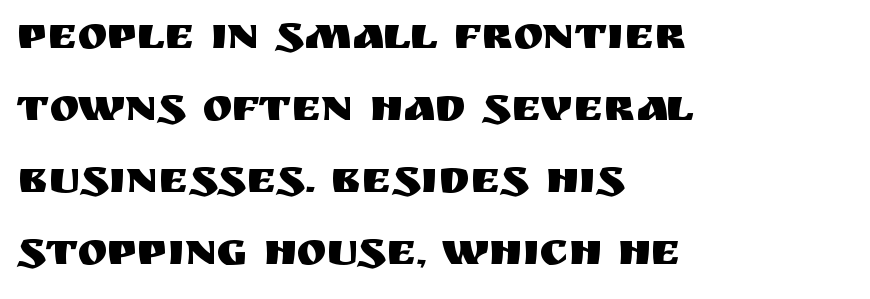
{"serif": "no", "italic": "no", "width": "normal", "stroke_contrast": "medium", "x_height": "large", "monospaced": "no", "underline": "no", "align": "left", "line_spacing": "normal", "line_spacing_ratio": 1.6, "letter_spacing": "normal", "letter_spacing_em": 0.0, "glyph_px": 45}
